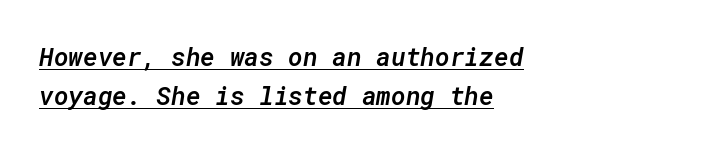
{"italic": "yes", "lean": "right", "slant_degrees": 10, "bold": "semi", "underline": "yes", "align": "left", "line_spacing": "normal", "line_spacing_ratio": 1.55, "letter_spacing": "normal", "letter_spacing_em": 0.0, "glyph_px": 25}
